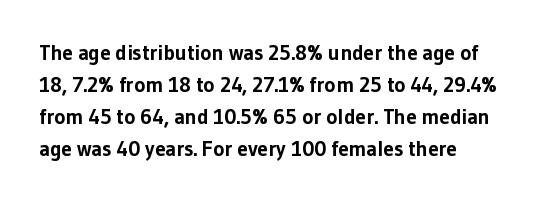
The image shows 21 px bold type, upright; set left-aligned, normal line spacing (1.52x), normal letter spacing, not underlined.
